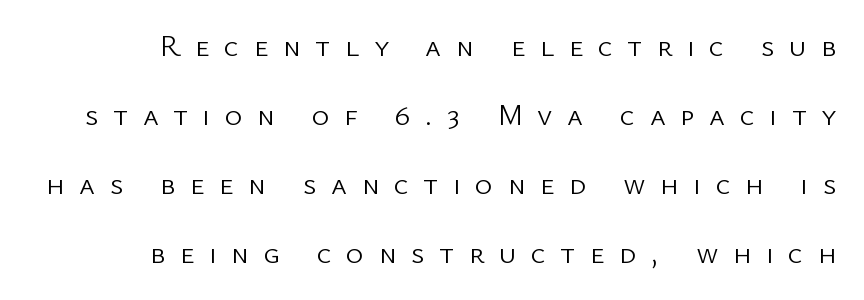
Vertical stems look standard width or narrower in stroke. Notice the wide empty band between every row — that's loose leading. A bare baseline throughout the passage. Here the designer chose a conventional face with non-uniform glyph widths. The characters display no serif detailing; their extremities are plain.
